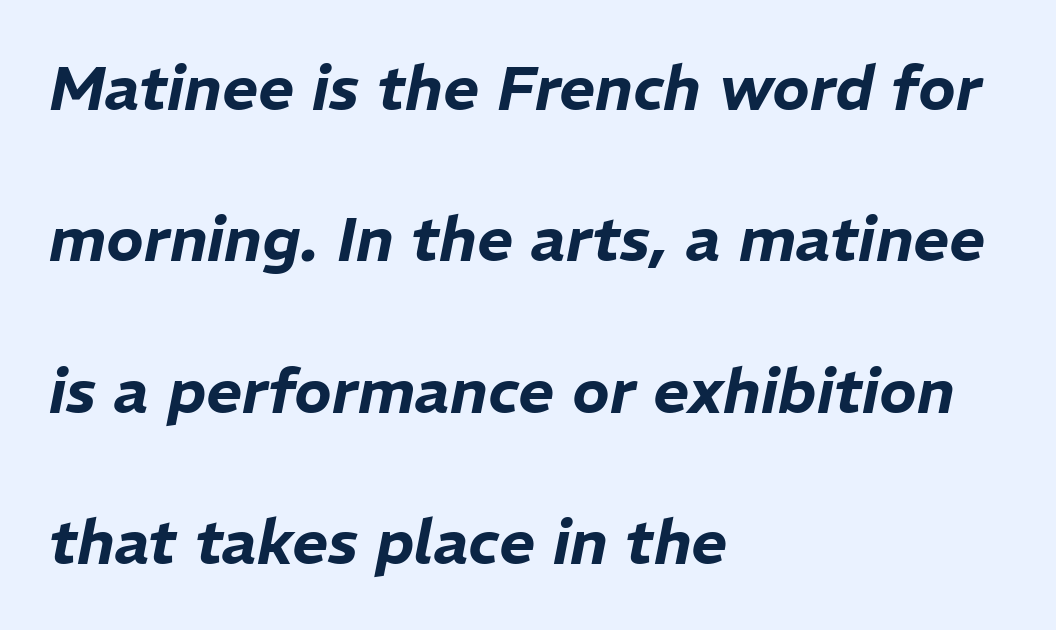
The image shows 62 px text type, italic (leaning right); set left-aligned, loose line spacing (2.44x), normal letter spacing, not underlined; low stroke contrast and a medium x-height.
